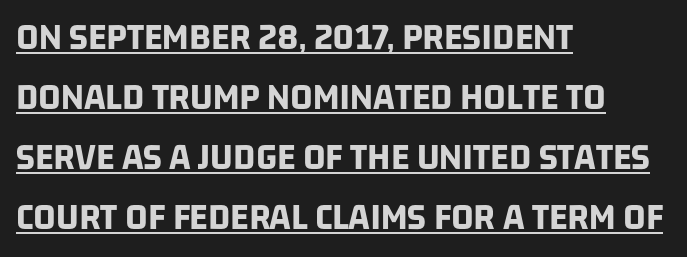
Q: Is the text bold? A: Yes.
Q: Is the typeface a serif or a sans-serif typeface? A: Sans-serif.
Q: Is the text underlined? A: Yes.
Q: How is the paragraph aligned? A: Left-aligned.
Q: Is the spacing between letters normal or unusually wide? A: Normal.
Q: Is the spacing between lines tight, normal or loose? A: Normal.
Q: Width (condensed, normal, or wide)? A: Condensed.
Q: Stroke contrast? A: Low.
Q: x-height? A: Large.
Q: Monospaced? A: No.
